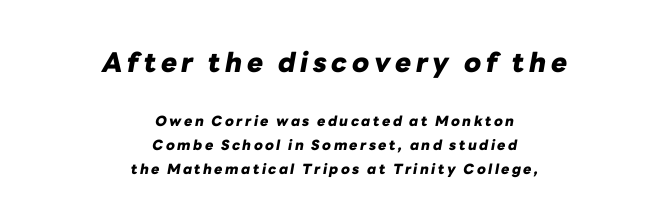
Alignment: centered. How heavy is the stroke? Heavy — this is a bold. Slant detected: the letters are inclined. Reading top to bottom, the characters get smaller at the block break. Clear beneath every line of the passage.
